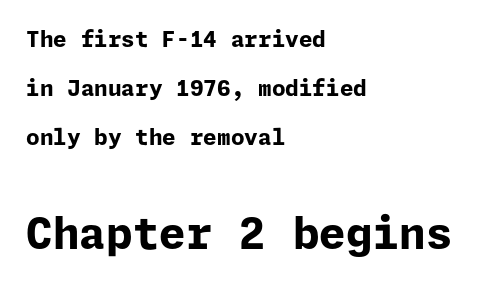
{"serif": "no", "italic": "no", "bold": "yes", "weight": "bold", "width": "normal", "stroke_contrast": "low", "x_height": "medium", "underline": "no", "align": "left", "line_spacing": "loose", "line_spacing_ratio": 2.23, "letter_spacing": "normal", "letter_spacing_em": 0.0, "larger_block": "second", "size_ratio": 1.95, "glyph_px": 43}
